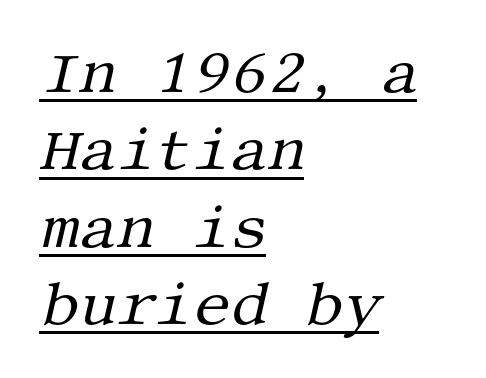
Q: Is the text bold? A: No.
Q: Is the text italic (slanted)? A: Yes, it leans right by about 13 degrees.
Q: Is the typeface a serif or a sans-serif typeface? A: Serif.
Q: Is the text underlined? A: Yes.
Q: How is the paragraph aligned? A: Left-aligned.
Q: Is the spacing between letters normal or unusually wide? A: Normal.
Q: Is the spacing between lines tight, normal or loose? A: Normal.
Q: Width (condensed, normal, or wide)? A: Normal.
Q: Stroke contrast? A: Medium.
Q: x-height? A: Large.
